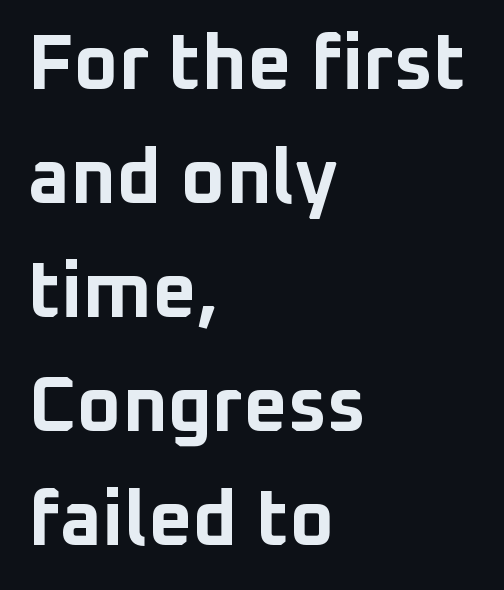
Q: Is the text bold? A: Yes.
Q: Is the text italic (slanted)? A: No, it is upright.
Q: Is the typeface a serif or a sans-serif typeface? A: Sans-serif.
Q: Is the text underlined? A: No.
Q: How is the paragraph aligned? A: Left-aligned.
Q: Is the spacing between letters normal or unusually wide? A: Normal.
Q: Is the spacing between lines tight, normal or loose? A: Normal.
Q: Width (condensed, normal, or wide)? A: Normal.
Q: Stroke contrast? A: Low.
Q: x-height? A: Medium.
Q: Monospaced? A: No.
